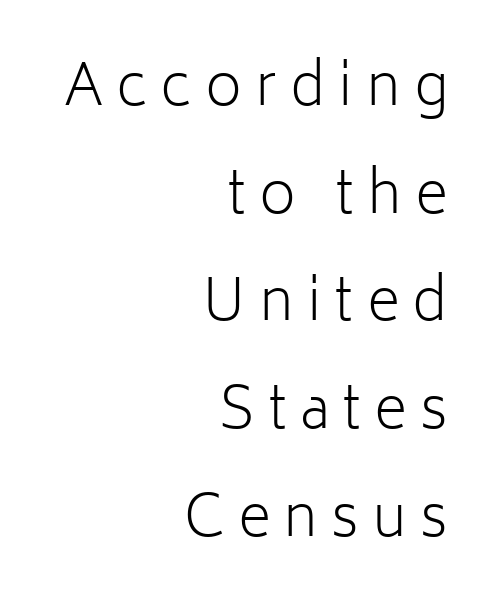
Q: Is the text bold? A: No.
Q: Is the text italic (slanted)? A: No, it is upright.
Q: Is the typeface a serif or a sans-serif typeface? A: Sans-serif.
Q: Is the text underlined? A: No.
Q: How is the paragraph aligned? A: Right-aligned.
Q: Is the spacing between letters normal or unusually wide? A: Unusually wide.
Q: Width (condensed, normal, or wide)? A: Normal.
Q: Stroke contrast? A: Low.
Q: x-height? A: Medium.
Q: Monospaced? A: No.
